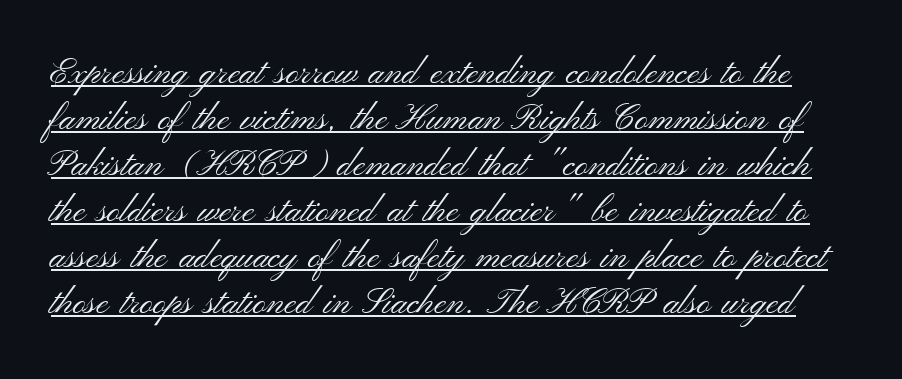
{"serif": "no", "bold": "no", "weight": "light", "width": "wide", "stroke_contrast": "medium", "x_height": "small", "monospaced": "no", "underline": "yes", "line_spacing": "normal", "line_spacing_ratio": 1.28, "letter_spacing": "normal", "letter_spacing_em": 0.0, "glyph_px": 36}
